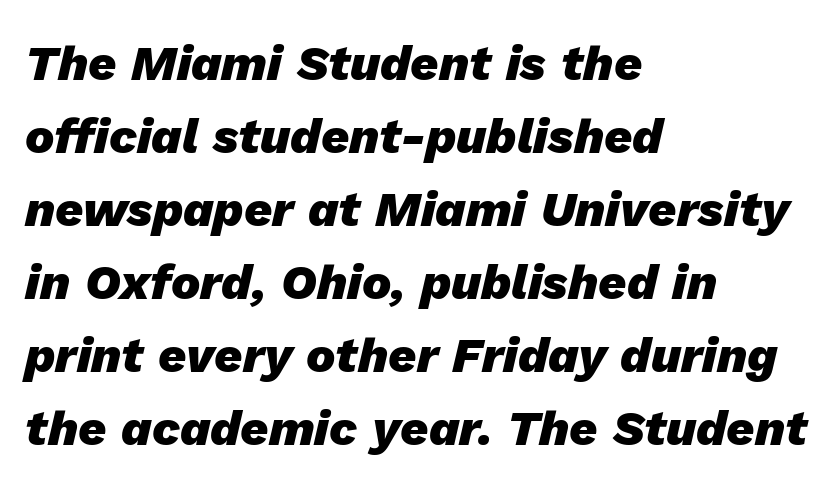
The image shows 49 px heavy type, italic (leaning right); set left-aligned, normal line spacing (1.49x), normal letter spacing, not underlined; low stroke contrast and a medium x-height.
